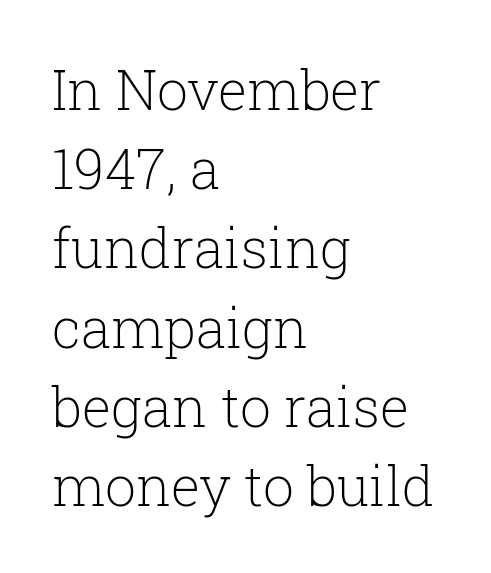
Words float on clear page, feet unadorned. Examine the stroke ends and you'll spot serifs. Caption: multi-line text, flush left, ragged right. Looks like regular typesetting: each glyph gets only the width it needs. Notice how the stems are strictly vertical — no italics here. The passage shown stacks its lines at a standard gap.
